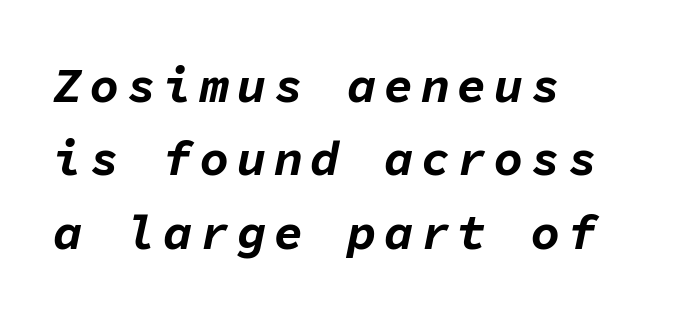
The image shows 49 px bold type, italic (leaning right), monospaced; set left-aligned, normal line spacing (1.5x), not underlined; low stroke contrast and a medium x-height.
